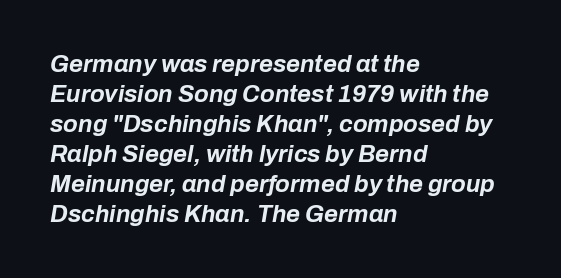
Q: Is the text bold? A: Yes.
Q: Is the text italic (slanted)? A: Yes, it leans right by about 10 degrees.
Q: Is the text underlined? A: No.
Q: How is the paragraph aligned? A: Left-aligned.
Q: Is the spacing between letters normal or unusually wide? A: Normal.
Q: Is the spacing between lines tight, normal or loose? A: Normal.
